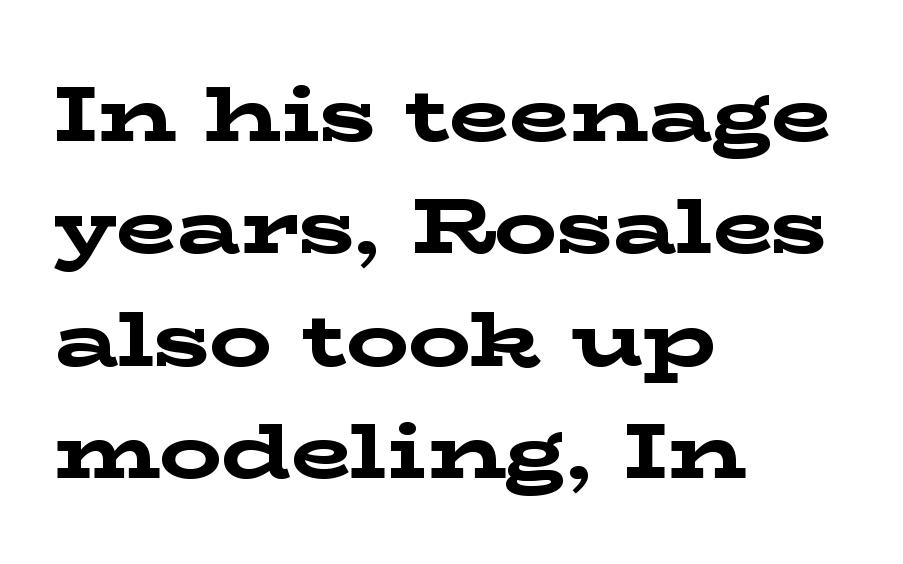
Q: Is the text bold? A: Yes.
Q: Is the text italic (slanted)? A: No, it is upright.
Q: Is the typeface a serif or a sans-serif typeface? A: Serif.
Q: Is the text underlined? A: No.
Q: How is the paragraph aligned? A: Left-aligned.
Q: Is the spacing between letters normal or unusually wide? A: Normal.
Q: Is the spacing between lines tight, normal or loose? A: Normal.
Q: Width (condensed, normal, or wide)? A: Wide.
Q: Stroke contrast? A: Low.
Q: x-height? A: Medium.
Q: Monospaced? A: No.
